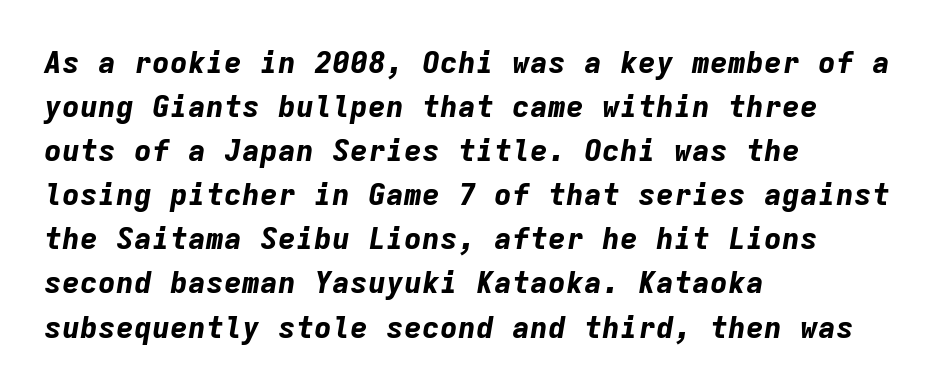
Posture: slanted. This sample has the even, mechanical cadence of fixed-width lettering. Does the weight exceed regular? Yes, all the way to bold. How are the letters spaced? Ordinarily, with no added tracking.
